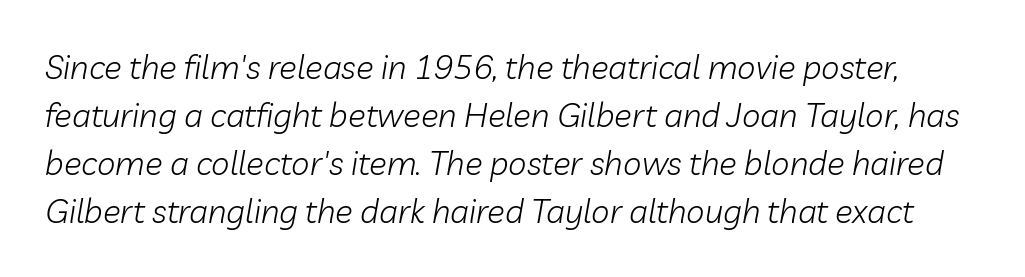
The image shows 33 px light type, italic (leaning right); set normal line spacing (1.45x), normal letter spacing, not underlined; low stroke contrast and a medium x-height.
